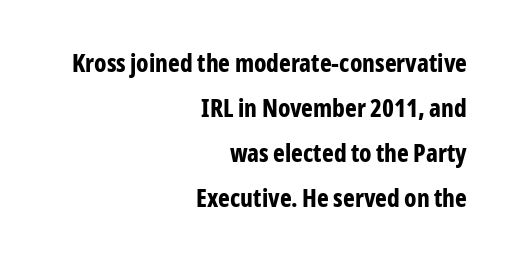
Students, this is bold: see how much ink each stroke carries. All the whitespace from short lines collects on the left. No extra tracking has been applied to these lines. The string is rendered with underlining switched off.
